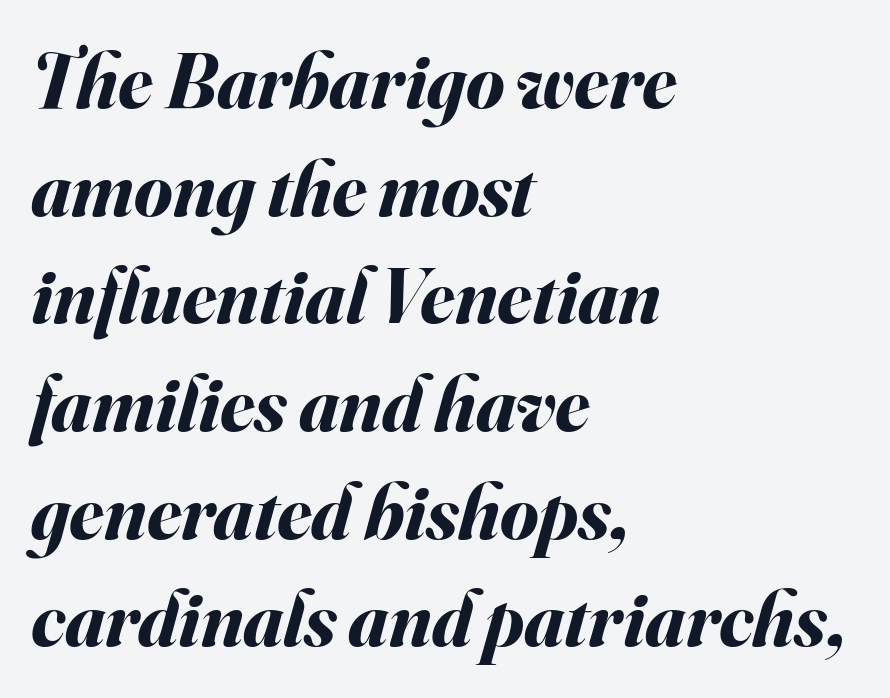
The image shows 78 px bold type, italic (leaning right); set left-aligned, normal line spacing (1.38x), normal letter spacing, not underlined; medium stroke contrast and a small x-height.
